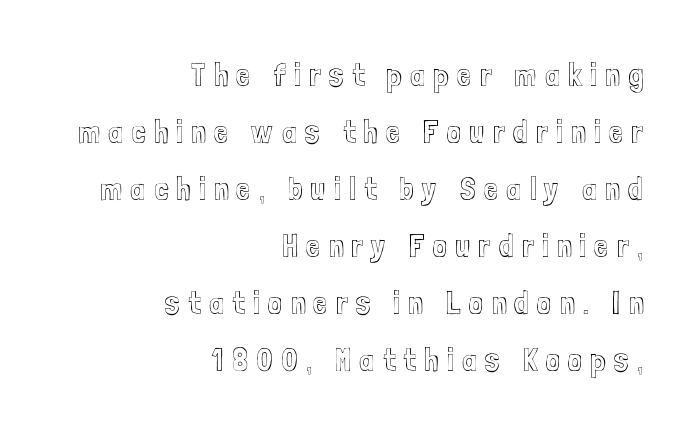
The image shows 32 px condensed type, upright; set right-aligned, line spacing 1.78x, unusually wide letter spacing (+0.26 em), not underlined; a medium x-height.
